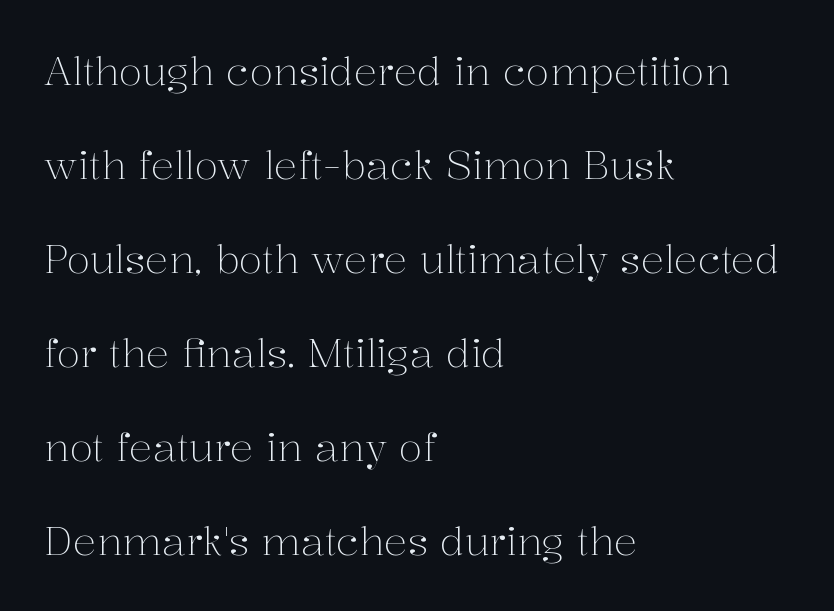
Is this a heavy cut? Hardly; it is regular or lighter. Standard letterfit; no display-style spreading of the glyphs. Nobody drew a line under any word here. The rendering uses a large line-height, opening up the rows. You could not count columns in this text — the font is proportionally spaced. Caption: multi-line text, flush left, ragged right.
